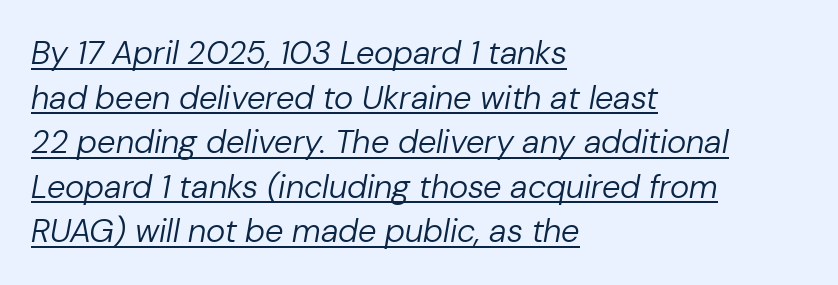
{"italic": "yes", "lean": "right", "slant_degrees": 10, "bold": "no", "weight": "regular", "width": "normal", "stroke_contrast": "low", "x_height": "medium", "monospaced": "no", "underline": "yes", "align": "left", "line_spacing": "normal", "line_spacing_ratio": 1.35, "letter_spacing": "normal", "letter_spacing_em": 0.0, "glyph_px": 33}
